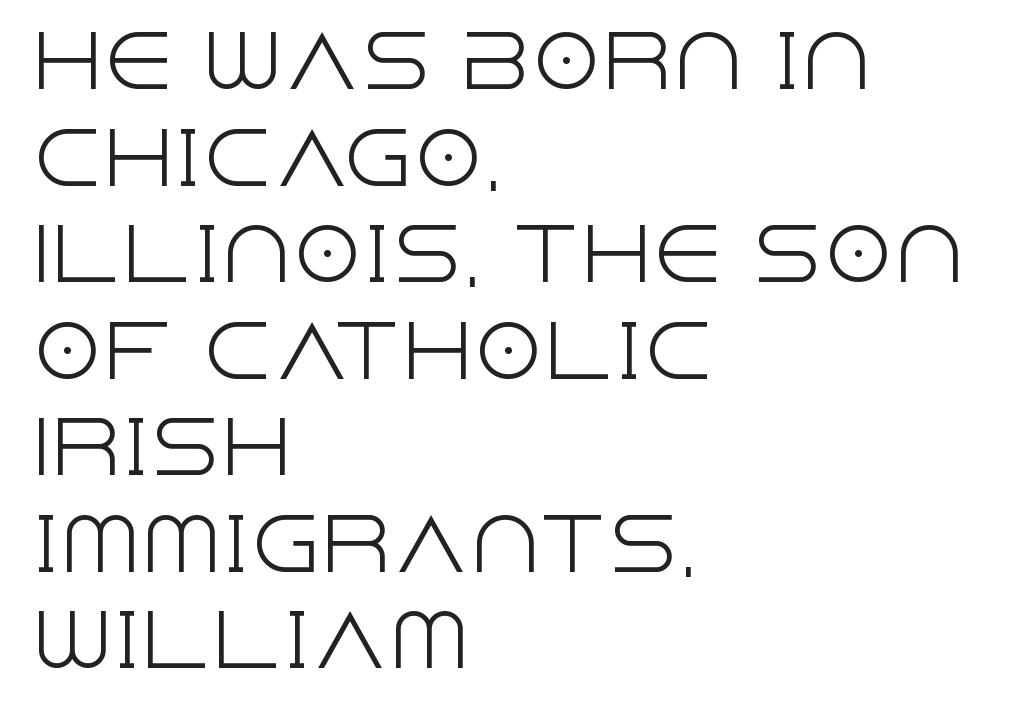
{"serif": "no", "italic": "no", "bold": "no", "weight": "light", "width": "normal", "x_height": "large", "monospaced": "no", "underline": "no", "align": "left", "line_spacing": "normal", "line_spacing_ratio": 1.36, "letter_spacing": "normal", "letter_spacing_em": 0.0, "glyph_px": 71}
